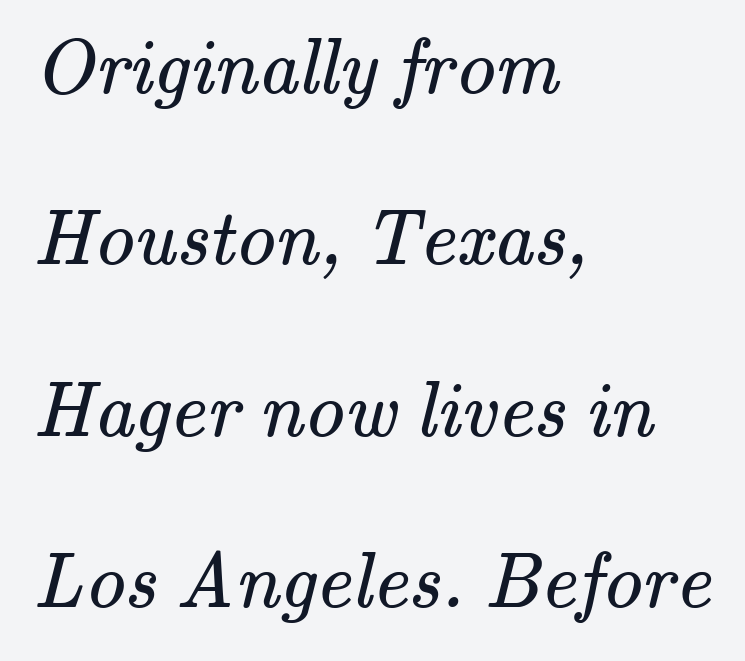
The face used here is proportionally spaced, like ordinary book or web type. A clean baseline with only descenders dipping below it. The horizontal fit of the characters is conventional and even. The text was rendered using a seriffed face with decorative stroke endings. Does the leading feel generous? Absolutely, it's lavish.
